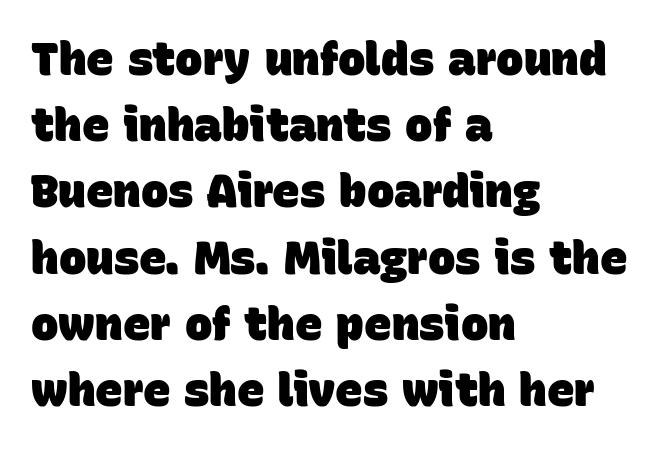
The image shows 46 px heavy sans-serif type; set left-aligned, normal line spacing (1.44x), normal letter spacing, not underlined; low stroke contrast and a large x-height.
